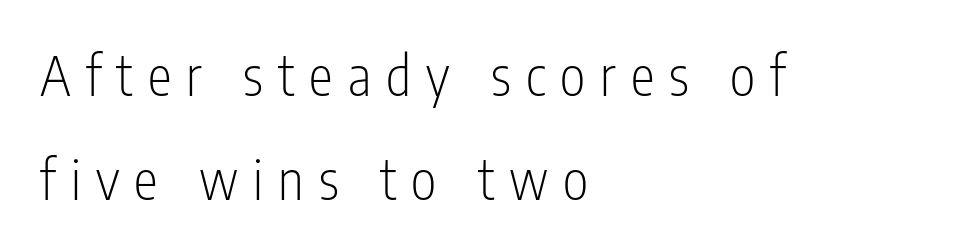
Q: Is the text bold? A: No.
Q: Is the text italic (slanted)? A: No, it is upright.
Q: Is the typeface a serif or a sans-serif typeface? A: Sans-serif.
Q: Is the text underlined? A: No.
Q: How is the paragraph aligned? A: Left-aligned.
Q: Is the spacing between letters normal or unusually wide? A: Unusually wide.
Q: Is the spacing between lines tight, normal or loose? A: Loose.
Q: Width (condensed, normal, or wide)? A: Condensed.
Q: Stroke contrast? A: Low.
Q: x-height? A: Medium.
Q: Monospaced? A: No.
